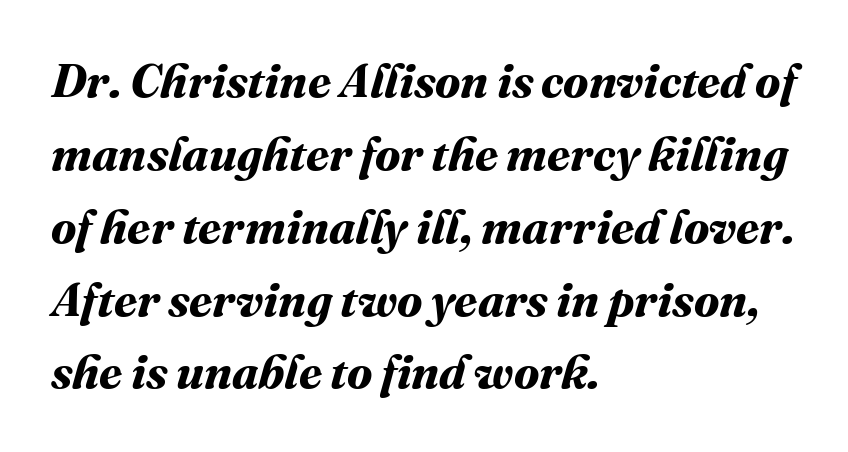
Q: Is the text bold? A: Yes.
Q: Is the text underlined? A: No.
Q: How is the paragraph aligned? A: Left-aligned.
Q: Is the spacing between letters normal or unusually wide? A: Normal.
Q: Is the spacing between lines tight, normal or loose? A: Normal.
Q: Width (condensed, normal, or wide)? A: Normal.
Q: Stroke contrast? A: Medium.
Q: x-height? A: Medium.
Q: Monospaced? A: No.
